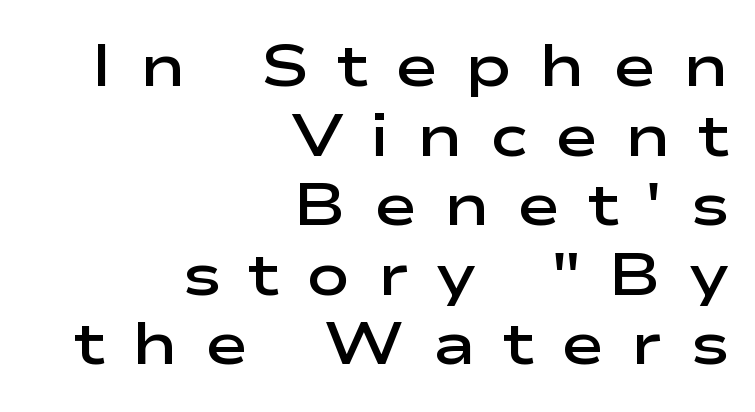
{"serif": "no", "italic": "no", "bold": "semi", "weight": "semibold", "width": "wide", "stroke_contrast": "low", "x_height": "medium", "monospaced": "no", "underline": "no", "align": "right", "line_spacing_ratio": 1.18, "letter_spacing": "wide", "letter_spacing_em": 0.46, "glyph_px": 59}
